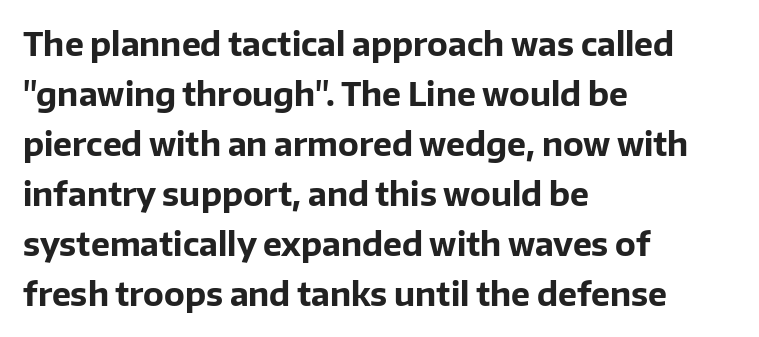
{"serif": "no", "italic": "no", "bold": "yes", "weight": "bold", "width": "normal", "stroke_contrast": "low", "x_height": "medium", "monospaced": "no", "underline": "no", "align": "left", "line_spacing": "normal", "line_spacing_ratio": 1.56, "letter_spacing": "normal", "letter_spacing_em": 0.0, "glyph_px": 32}
